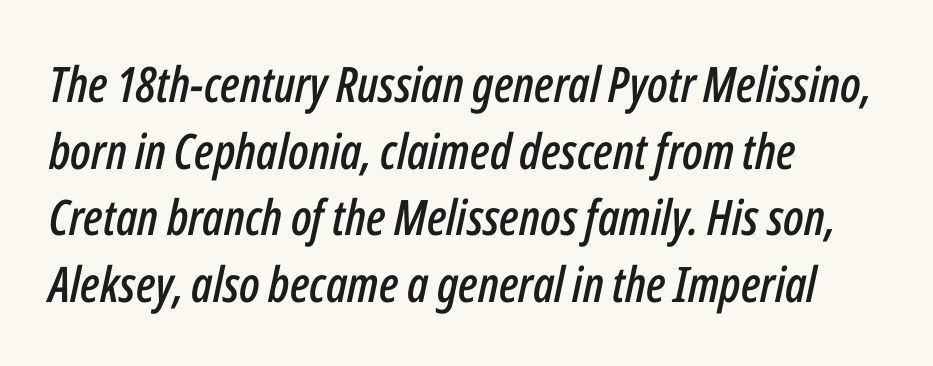
{"italic": "yes", "lean": "right", "slant_degrees": 12, "width": "condensed", "stroke_contrast": "low", "x_height": "medium", "monospaced": "no", "underline": "no", "align": "left", "line_spacing": "normal", "line_spacing_ratio": 1.36, "letter_spacing": "normal", "letter_spacing_em": 0.0, "glyph_px": 49}
